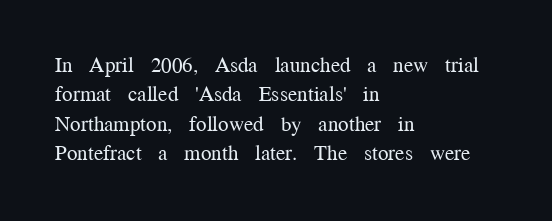
The image shows 21 px text type, upright; set left-aligned, normal line spacing (1.4x), normal letter spacing, not underlined.
